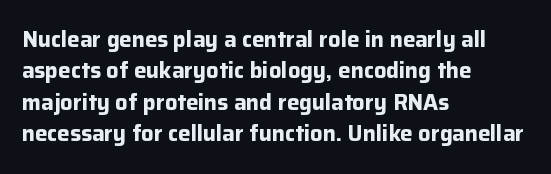
Q: Is the text bold? A: Yes.
Q: Is the text italic (slanted)? A: No, it is upright.
Q: Is the text underlined? A: No.
Q: How is the paragraph aligned? A: Left-aligned.
Q: Is the spacing between letters normal or unusually wide? A: Normal.
Q: Is the spacing between lines tight, normal or loose? A: Normal.
